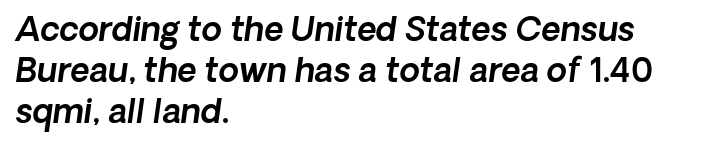
{"italic": "yes", "lean": "right", "slant_degrees": 8, "width": "normal", "x_height": "medium", "monospaced": "no", "underline": "no", "align": "left", "line_spacing_ratio": 1.24, "letter_spacing": "normal", "letter_spacing_em": 0.0, "glyph_px": 33}
